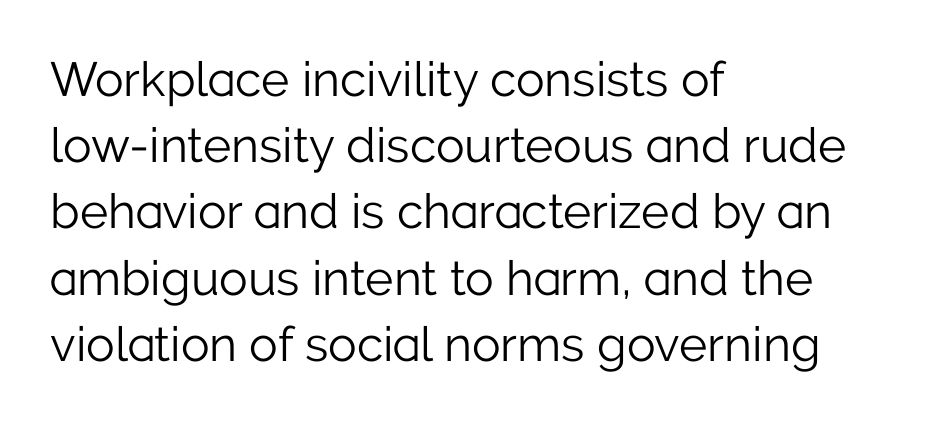
The strokes are not fattened; the text isn't bold. Unlike italic type, these characters show no tilt at all. These lines stack with their left ends in a neat column. Letterform terminals end flat and unadorned throughout the passage. Spacing verdict: proportional, widths tailored to each character.
